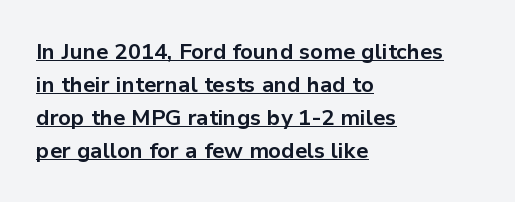
{"italic": "no", "bold": "yes", "underline": "yes", "align": "left", "line_spacing": "normal", "line_spacing_ratio": 1.5, "letter_spacing": "normal", "letter_spacing_em": 0.0, "glyph_px": 22}
